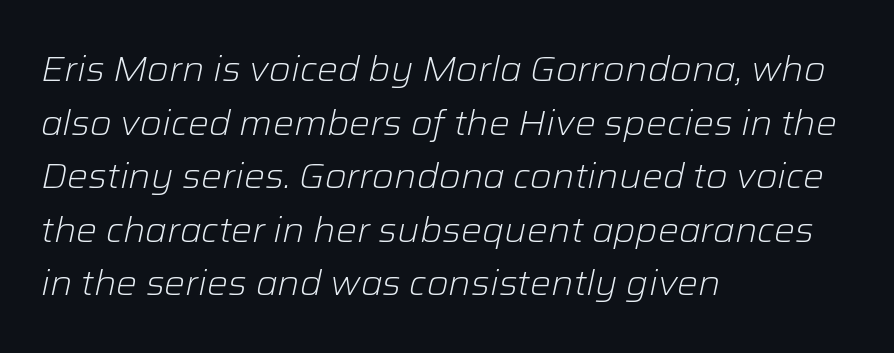
Slanted lettering throughout. Default kerning and tracking; the words read as compact shapes. The paragraph shown leans on its left margin. Honestly, the row spacing looks completely unremarkable. Weight: not bold — regular or lighter.
